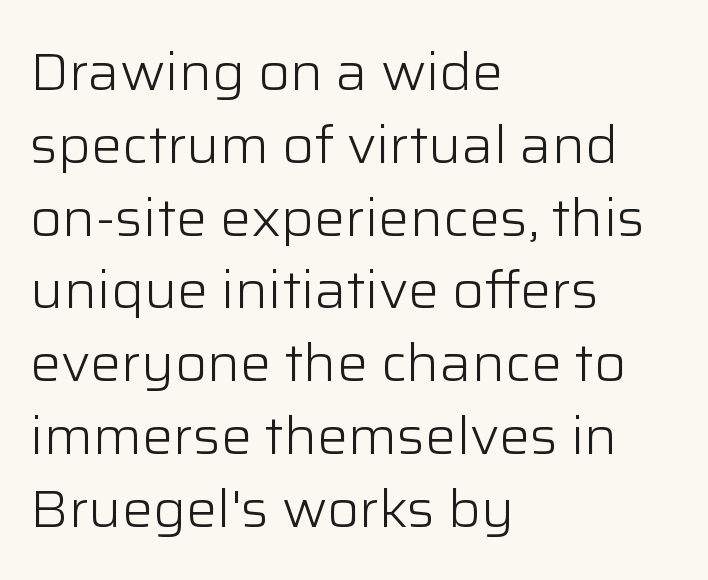
Does the leading feel generous? No, just average. The baseline area is clear. The font family rendered here belongs to the sans-serif group. You could call the tracking neutral — neither tight nor loose.
